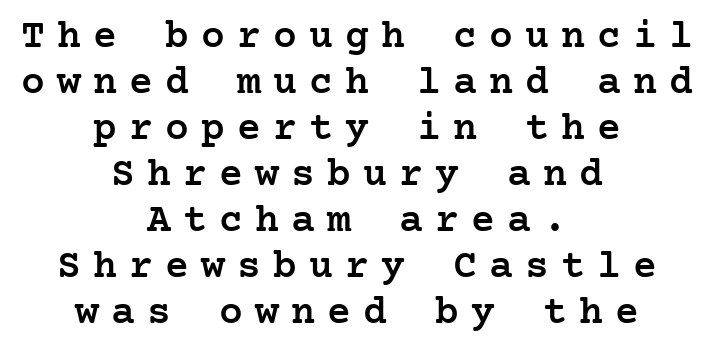
Descenders hang freely into open space. This rendering employs a face with finishing strokes, i.e., a serif. These lines are centered, leaving both edges ragged. Honestly, the letter spacing is so wide it's the main thing you notice. These lines were composed using upright roman letters. Emphasis by weight is partial: semibold.
